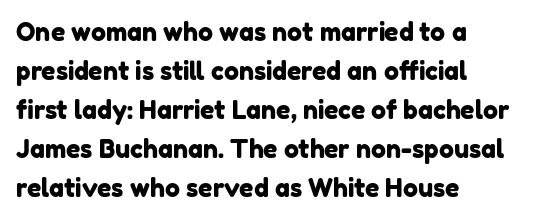
The image shows 25 px text type; set left-aligned, normal line spacing (1.56x), normal letter spacing, not underlined.
